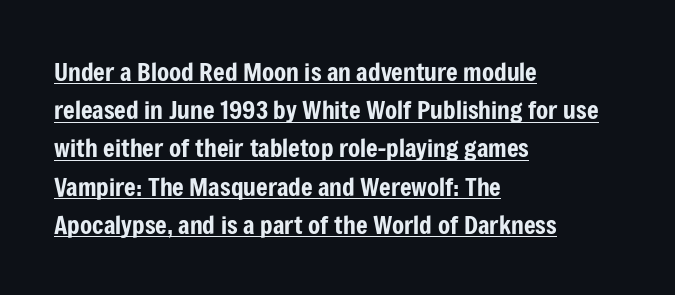
{"italic": "no", "underline": "yes", "align": "left", "line_spacing": "normal", "line_spacing_ratio": 1.53, "letter_spacing": "normal", "letter_spacing_em": 0.0, "glyph_px": 25}
